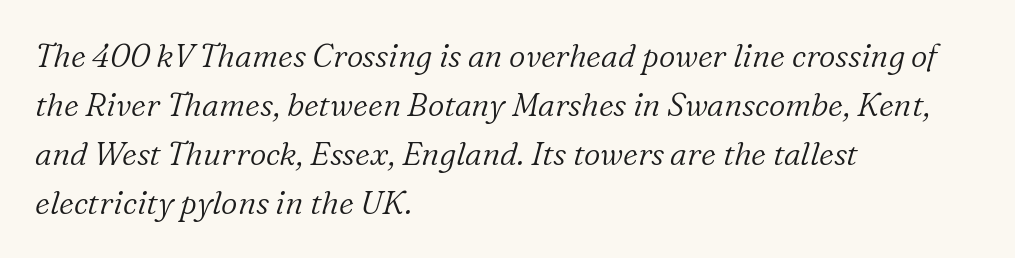
Q: Is the text bold? A: No.
Q: Is the text italic (slanted)? A: Yes, it leans right by about 16 degrees.
Q: Is the typeface a serif or a sans-serif typeface? A: Serif.
Q: Is the text underlined? A: No.
Q: How is the paragraph aligned? A: Left-aligned.
Q: Is the spacing between letters normal or unusually wide? A: Normal.
Q: Is the spacing between lines tight, normal or loose? A: Normal.
Q: Width (condensed, normal, or wide)? A: Normal.
Q: Stroke contrast? A: Low.
Q: x-height? A: Medium.
Q: Monospaced? A: No.
